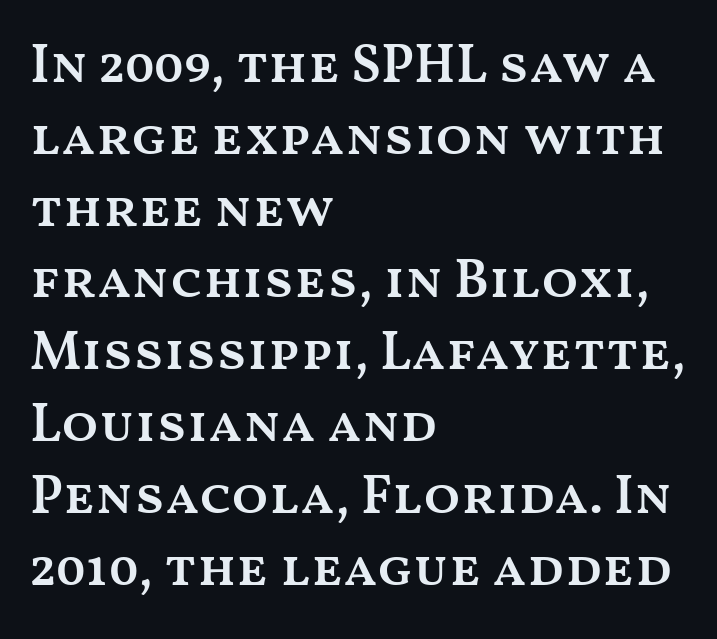
{"italic": "no", "bold": "semi", "weight": "semibold", "width": "wide", "stroke_contrast": "medium", "x_height": "medium", "monospaced": "no", "underline": "no", "align": "left", "line_spacing": "normal", "line_spacing_ratio": 1.33, "letter_spacing": "normal", "letter_spacing_em": 0.0, "glyph_px": 54}
